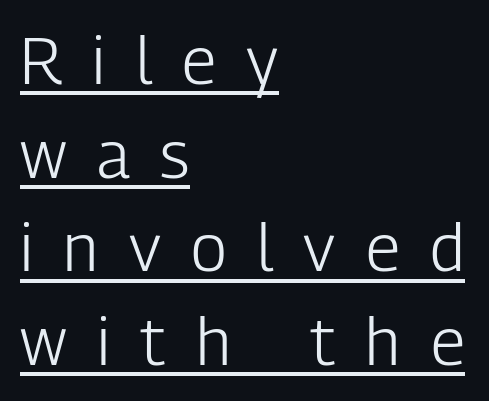
The compositor pushed each line to the left boundary. Observe the absence of serifs on each vertical stroke in this sample. Horizontal bands of white between lines are of average thickness. Stem width sits at or under what a default text font uses. A typographer would call this underscored text. This sample uses an upright cut, with every glyph sitting square on the baseline.
